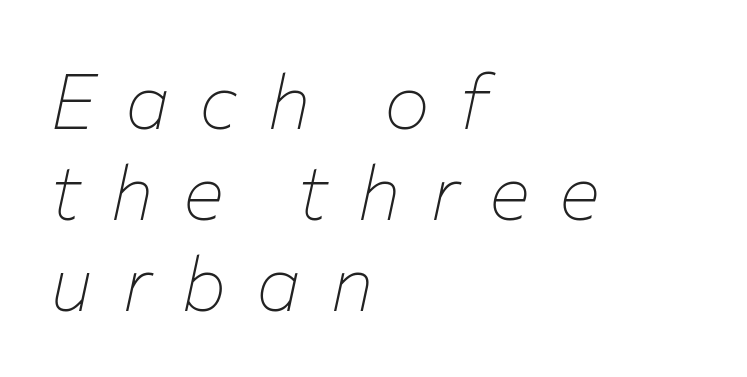
Q: Is the text bold? A: No.
Q: Is the text italic (slanted)? A: Yes, it leans right by about 12 degrees.
Q: Is the text underlined? A: No.
Q: How is the paragraph aligned? A: Left-aligned.
Q: Is the spacing between letters normal or unusually wide? A: Unusually wide.
Q: Width (condensed, normal, or wide)? A: Normal.
Q: Stroke contrast? A: Low.
Q: x-height? A: Medium.
Q: Monospaced? A: No.
